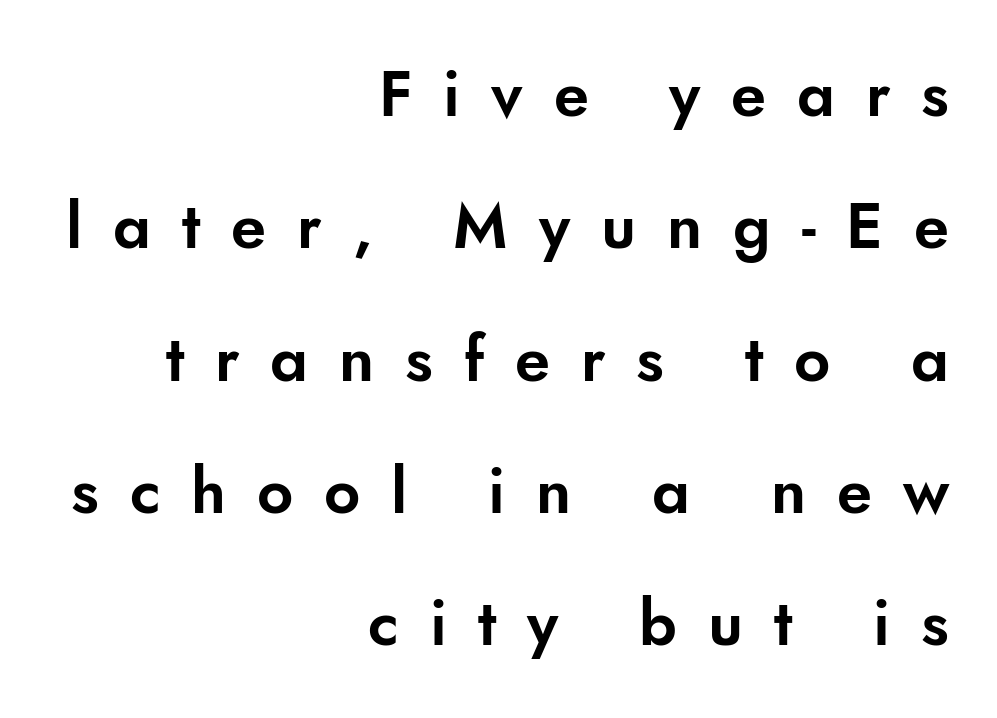
The tracking reads as deliberately expanded to a designer's eye. The letters stand straight up with perfectly vertical stems. Spacing verdict: proportional, widths tailored to each character. Serif or sans? Sans — the stroke terminals are bare. Each new line begins a long way beneath the previous one.
